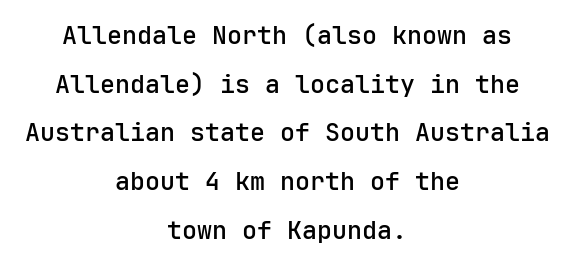
Teacher's note: observe the equal gaps on both sides — that is centered alignment. Style check: upright. The horizontal fit of the characters is conventional and even. Interline gaps are noticeably wide in this sample.
